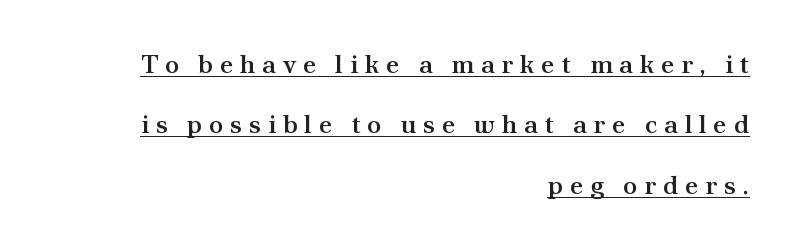
{"italic": "no", "bold": "semi", "underline": "yes", "align": "right", "line_spacing": "loose", "line_spacing_ratio": 2.32, "letter_spacing": "wide", "letter_spacing_em": 0.26, "glyph_px": 26}
